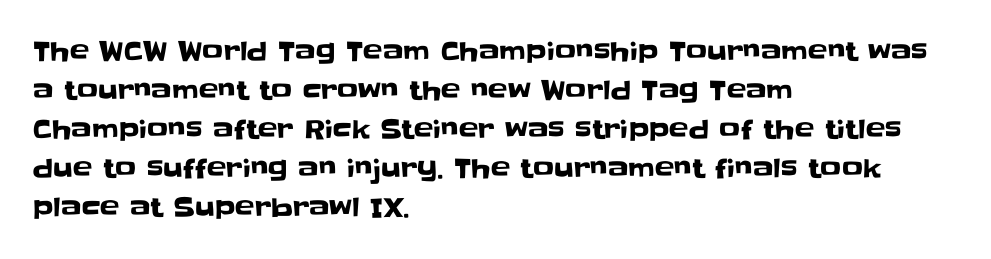
{"italic": "no", "underline": "no", "align": "left", "line_spacing": "normal", "line_spacing_ratio": 1.5, "letter_spacing": "normal", "letter_spacing_em": 0.0, "glyph_px": 26}
